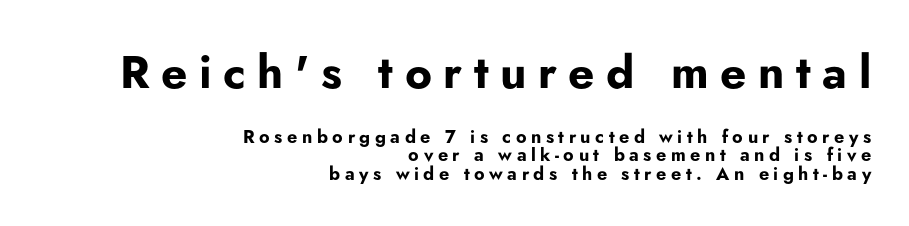
The image shows 46 px bold sans-serif type, upright; set right-aligned, tight line spacing (1.04x), unusually wide letter spacing (+0.25 em), not underlined; the first (top) block is 2.56x larger; low stroke contrast and a small x-height.
